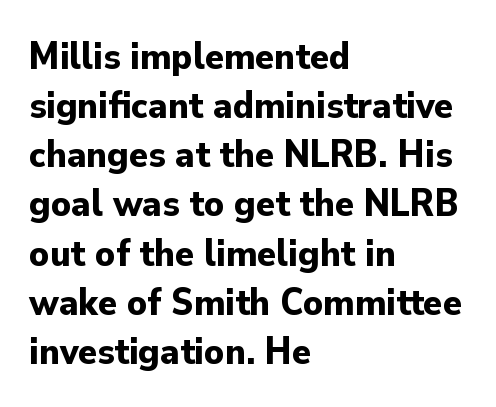
{"serif": "no", "italic": "no", "bold": "yes", "weight": "bold", "width": "normal", "stroke_contrast": "low", "x_height": "small", "monospaced": "no", "underline": "no", "align": "left", "line_spacing": "normal", "line_spacing_ratio": 1.26, "letter_spacing": "normal", "letter_spacing_em": 0.0, "glyph_px": 39}
